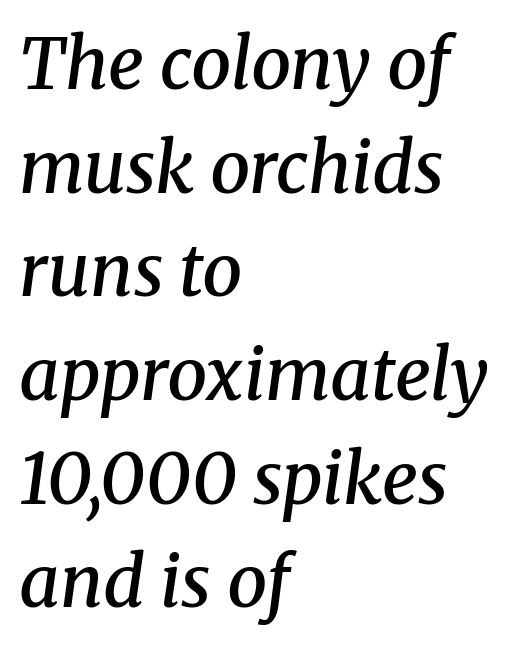
The image shows 71 px semibold serif type, italic (leaning right); set left-aligned, normal line spacing (1.46x), normal letter spacing, not underlined; medium stroke contrast and a medium x-height.
